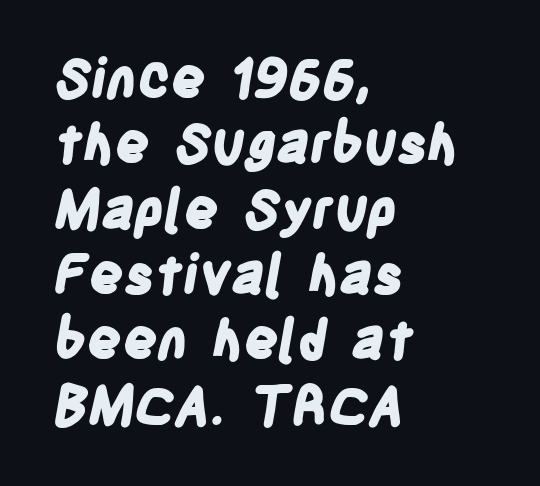
Q: Is the text bold? A: Yes.
Q: Is the typeface a serif or a sans-serif typeface? A: Sans-serif.
Q: Is the text underlined? A: No.
Q: How is the paragraph aligned? A: Left-aligned.
Q: Is the spacing between letters normal or unusually wide? A: Normal.
Q: Width (condensed, normal, or wide)? A: Condensed.
Q: Stroke contrast? A: Low.
Q: x-height? A: Large.
Q: Monospaced? A: No.
